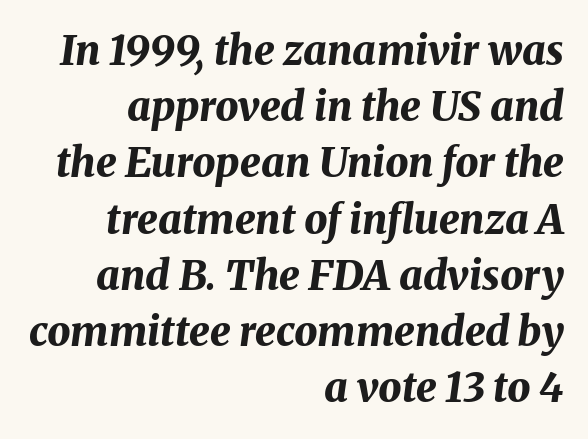
Q: Is the text bold? A: Yes.
Q: Is the text italic (slanted)? A: Yes, it leans right by about 8 degrees.
Q: Is the text underlined? A: No.
Q: How is the paragraph aligned? A: Right-aligned.
Q: Is the spacing between letters normal or unusually wide? A: Normal.
Q: Is the spacing between lines tight, normal or loose? A: Normal.
Q: Width (condensed, normal, or wide)? A: Normal.
Q: Stroke contrast? A: Medium.
Q: x-height? A: Medium.
Q: Monospaced? A: No.
